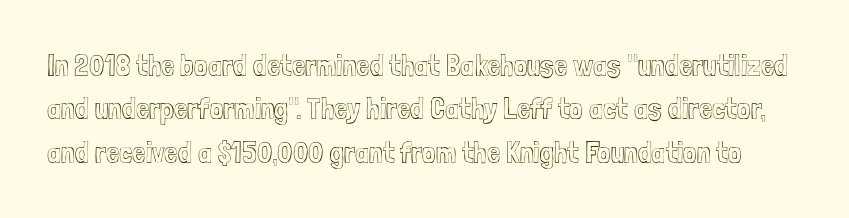
You could not count columns in this text — the font is proportionally spaced. Anything drawn beneath the words? Only blank space. The type sits square on the baseline with zero lean. A typesetter would call this zero additional tracking. These lines sit exactly where default settings would place them.
